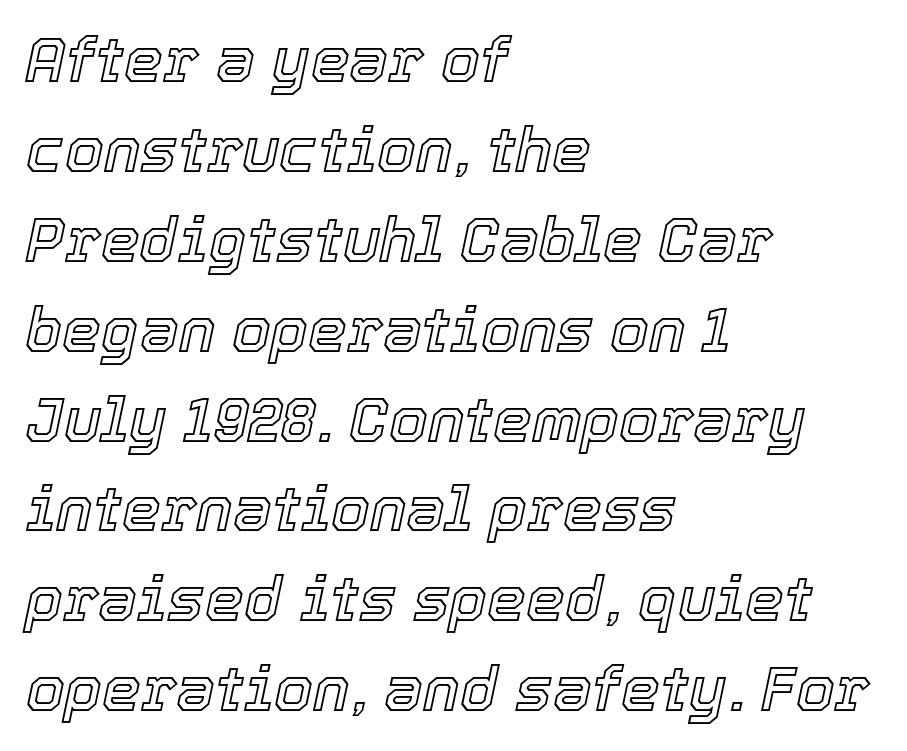
The image shows 62 px text type, italic (leaning right); set left-aligned, normal line spacing (1.45x), normal letter spacing, not underlined; a medium x-height.
